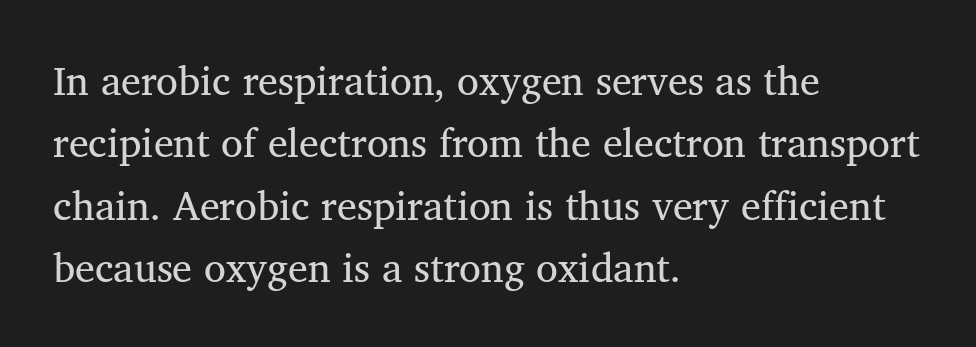
Q: Is the text bold? A: No.
Q: Is the text italic (slanted)? A: No, it is upright.
Q: Is the typeface a serif or a sans-serif typeface? A: Serif.
Q: Is the text underlined? A: No.
Q: How is the paragraph aligned? A: Left-aligned.
Q: Is the spacing between letters normal or unusually wide? A: Normal.
Q: Is the spacing between lines tight, normal or loose? A: Normal.
Q: Width (condensed, normal, or wide)? A: Normal.
Q: Stroke contrast? A: Medium.
Q: x-height? A: Medium.
Q: Monospaced? A: No.
